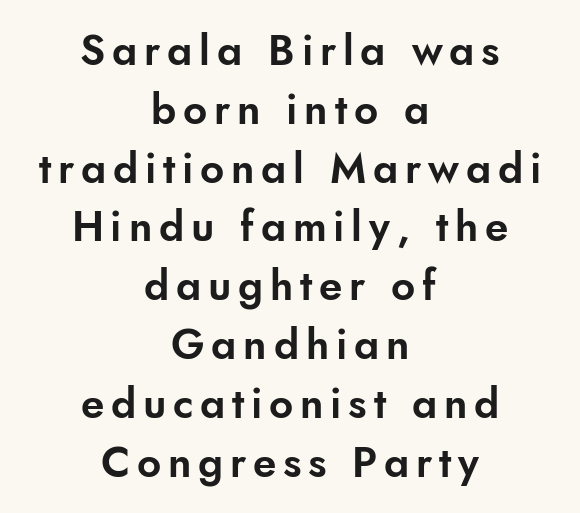
The vertical gap from one line to the next is medium. Think of a printed novel: that variable character pitch is what you see here. Visually the block forms a symmetrical silhouette, jagged on both flanks. What kind of face is this? One without serifs — a sans. Italic: no, the glyphs are upright roman.
